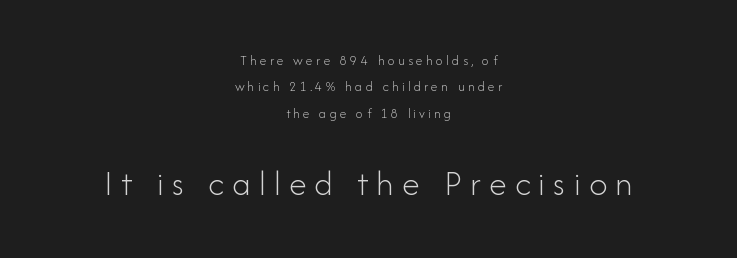
Q: Is the text bold? A: No.
Q: Is the text italic (slanted)? A: No, it is upright.
Q: Is the typeface a serif or a sans-serif typeface? A: Sans-serif.
Q: Is the text underlined? A: No.
Q: How is the paragraph aligned? A: Centered.
Q: Is the spacing between letters normal or unusually wide? A: Unusually wide.
Q: Which block of text is set in a larger size, the first (top) or the second (bottom)? A: The second (bottom) one.
Q: Width (condensed, normal, or wide)? A: Normal.
Q: Stroke contrast? A: Low.
Q: x-height? A: Small.
Q: Monospaced? A: No.
